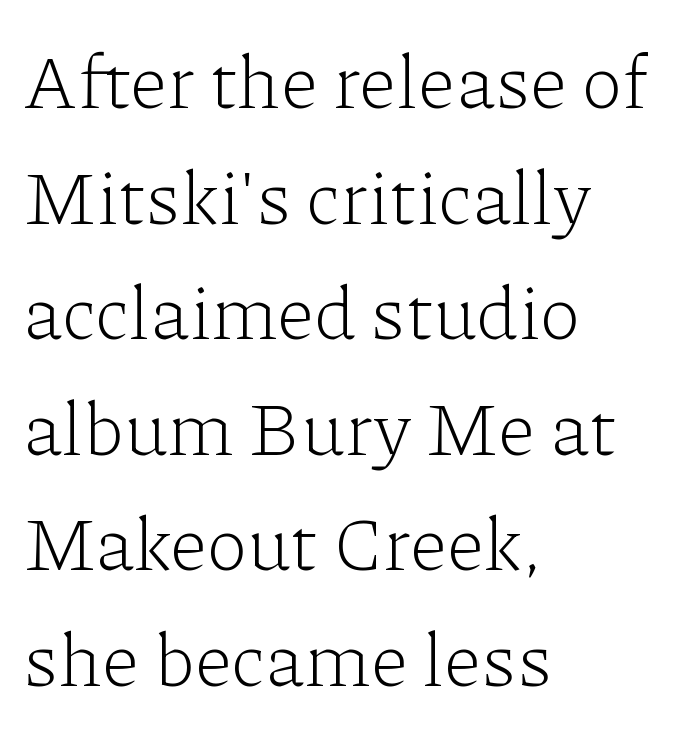
Q: Is the text bold? A: No.
Q: Is the text italic (slanted)? A: No, it is upright.
Q: Is the typeface a serif or a sans-serif typeface? A: Serif.
Q: Is the text underlined? A: No.
Q: How is the paragraph aligned? A: Left-aligned.
Q: Is the spacing between letters normal or unusually wide? A: Normal.
Q: Is the spacing between lines tight, normal or loose? A: Normal.
Q: Width (condensed, normal, or wide)? A: Normal.
Q: Stroke contrast? A: Low.
Q: x-height? A: Medium.
Q: Monospaced? A: No.
